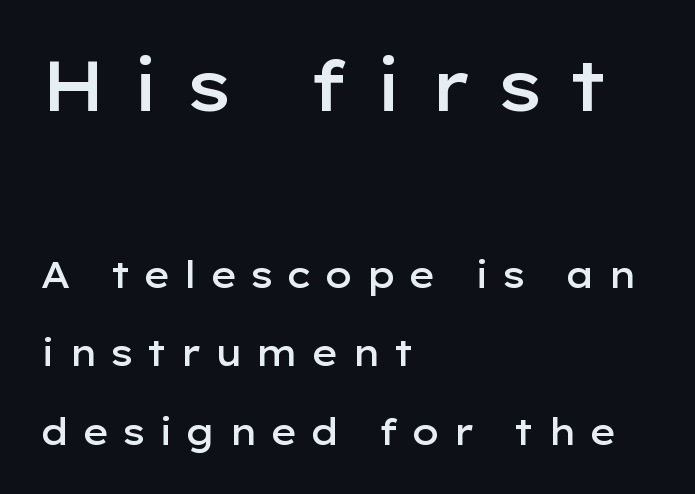
{"serif": "no", "italic": "no", "bold": "semi", "weight": "semibold", "width": "wide", "stroke_contrast": "low", "x_height": "medium", "monospaced": "no", "underline": "no", "align": "left", "line_spacing": "loose", "line_spacing_ratio": 2.18, "letter_spacing": "wide", "letter_spacing_em": 0.33, "larger_block": "first", "size_ratio": 1.97, "glyph_px": 71}
